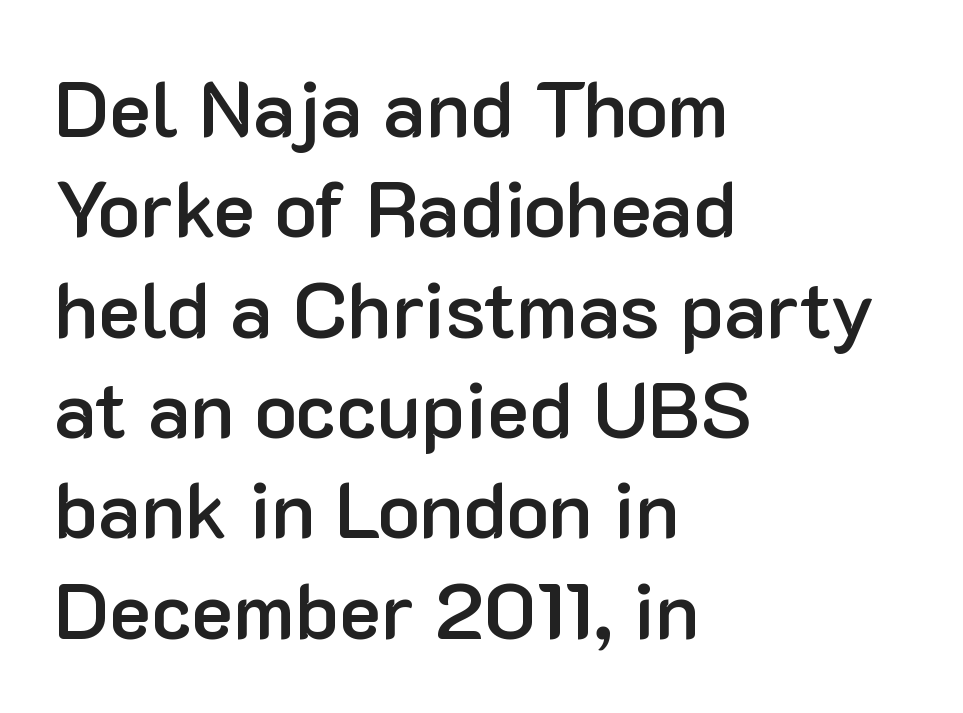
On the weight axis this lands at semibold, roughly 600. This sample uses plain, unmodified letter spacing. Spacing verdict: proportional, widths tailored to each character. Look at the bottom of the vertical strokes: they stop flat, with no serifs. The leading is moderate, giving the passage an even texture. Lines of text with bare space underneath.
